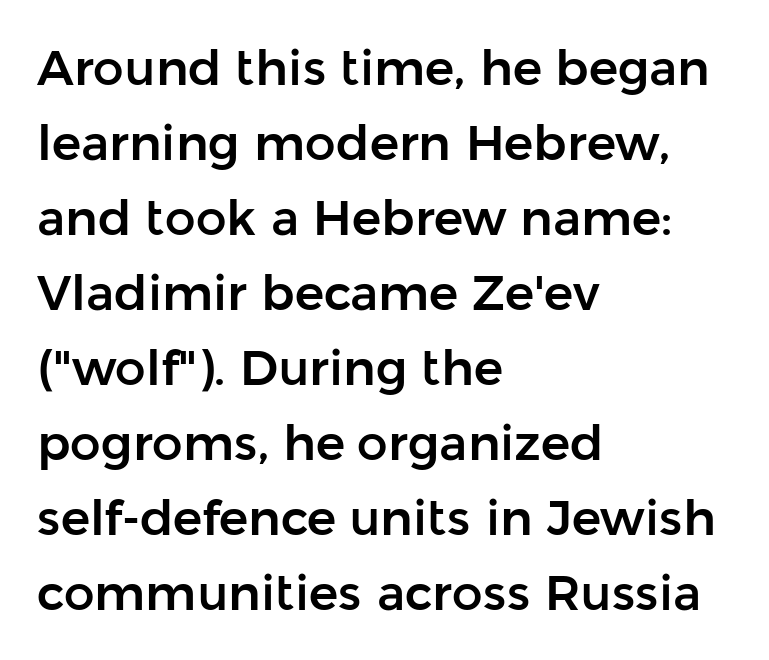
Q: Is the text italic (slanted)? A: No, it is upright.
Q: Is the typeface a serif or a sans-serif typeface? A: Sans-serif.
Q: Is the text underlined? A: No.
Q: How is the paragraph aligned? A: Left-aligned.
Q: Is the spacing between letters normal or unusually wide? A: Normal.
Q: Is the spacing between lines tight, normal or loose? A: Normal.
Q: Width (condensed, normal, or wide)? A: Normal.
Q: Stroke contrast? A: Low.
Q: x-height? A: Medium.
Q: Monospaced? A: No.
